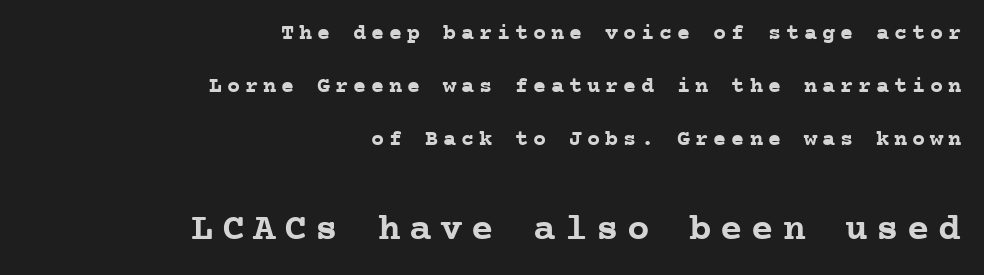
The later block is typeset at a bigger size than the earlier block. The space directly below the letters is spotless. You can tell it's not italic because the verticals are truly vertical. Summary of vertical rhythm: relaxed, with wide interline spacing. In terms of letterform style, serifs are clearly present.
